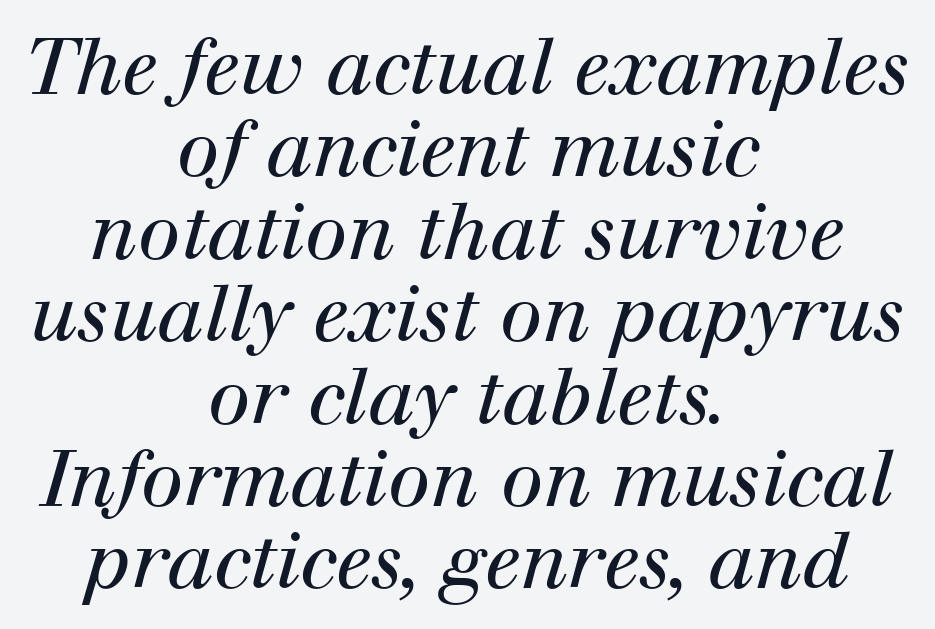
Q: Is the text bold? A: No.
Q: Is the text italic (slanted)? A: Yes, it leans right by about 12 degrees.
Q: Is the typeface a serif or a sans-serif typeface? A: Serif.
Q: Is the text underlined? A: No.
Q: How is the paragraph aligned? A: Centered.
Q: Is the spacing between letters normal or unusually wide? A: Normal.
Q: Is the spacing between lines tight, normal or loose? A: Tight.
Q: Width (condensed, normal, or wide)? A: Normal.
Q: Stroke contrast? A: High.
Q: x-height? A: Medium.
Q: Monospaced? A: No.
